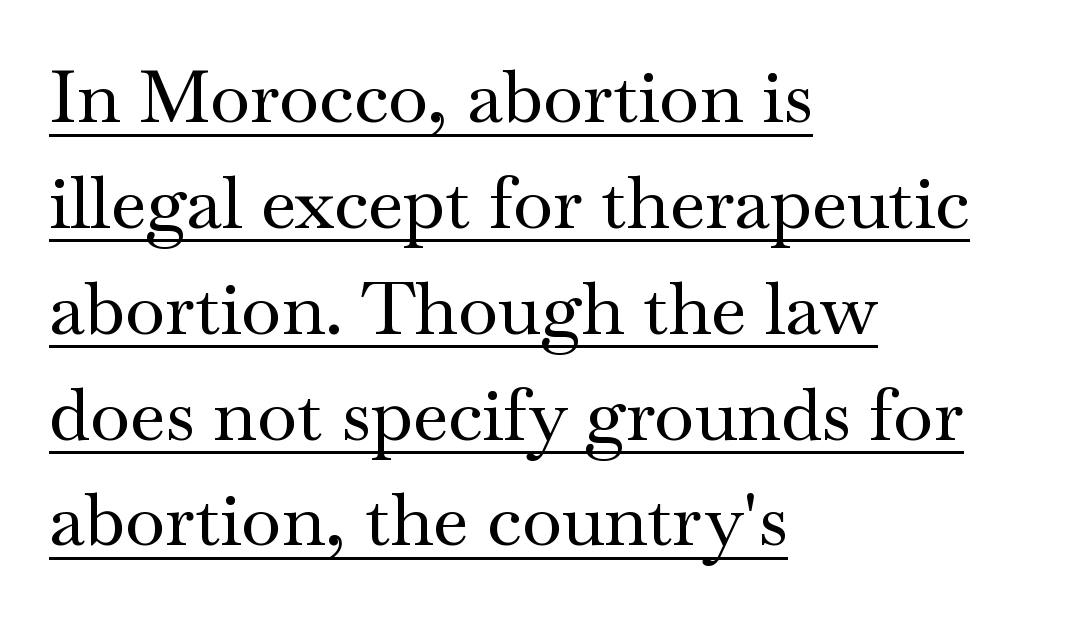
{"serif": "yes", "italic": "no", "width": "wide", "stroke_contrast": "medium", "x_height": "small", "monospaced": "no", "underline": "yes", "align": "left", "line_spacing": "normal", "line_spacing_ratio": 1.45, "letter_spacing": "normal", "letter_spacing_em": 0.0, "glyph_px": 73}
